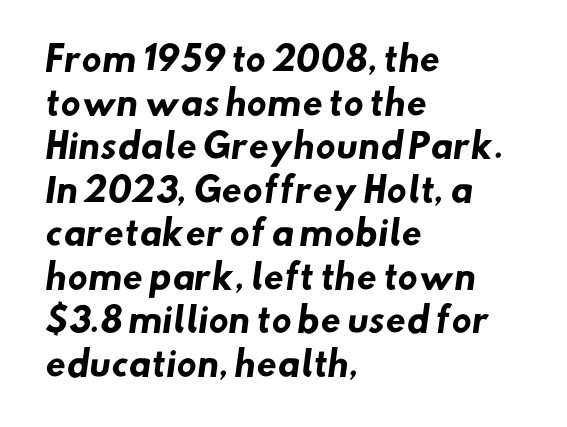
A typesetter would label this face a sans. Plain, unruled lines of type. Is this a fixed-width face? No — the glyphs have proportional, varying widths. Each line starts at the same left margin while the right side varies. The tracking reads as untouched default to a designer's eye.
